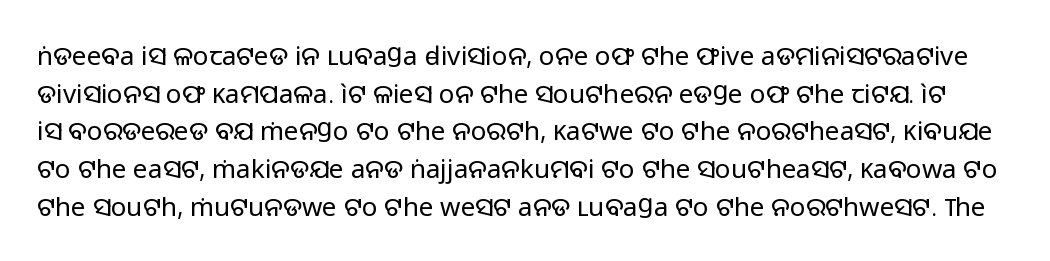
Q: Is the text bold? A: No.
Q: Is the text italic (slanted)? A: No, it is upright.
Q: Is the text underlined? A: No.
Q: Is the spacing between letters normal or unusually wide? A: Normal.
Q: Is the spacing between lines tight, normal or loose? A: Normal.
